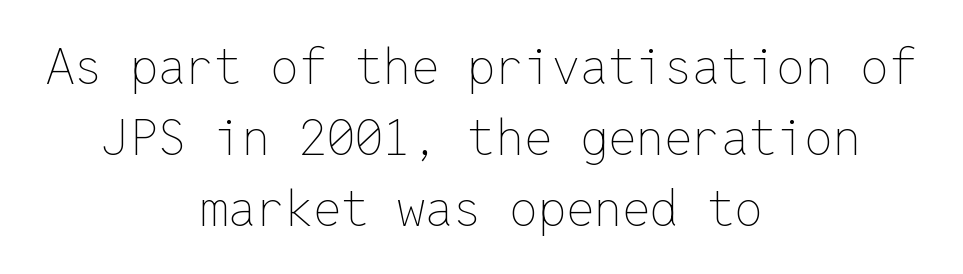
{"italic": "no", "bold": "no", "weight": "thin", "width": "normal", "stroke_contrast": "low", "x_height": "medium", "monospaced": "yes", "underline": "no", "align": "center", "line_spacing": "normal", "line_spacing_ratio": 1.42, "letter_spacing": "normal", "letter_spacing_em": 0.0, "glyph_px": 50}
